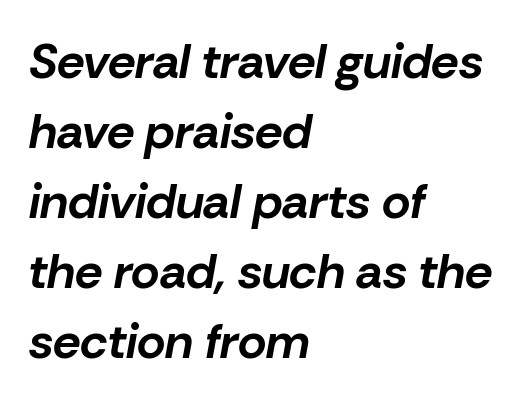
Typographic density is high because the face is bold. Rendered with sloped, italic letterforms. Has an underline been added? It has not. This sample has the flowing, uneven cadence of proportional lettering. The block of text has a typical density, with ordinary space between rows. Honestly, the letter spacing is just normal — you wouldn't notice it.
